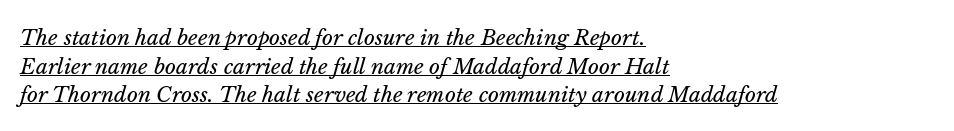
Look at the tracking — it's just the regular setting, nothing added. The typesetter has applied underlining to the passage shown. Designer's note — italics engaged. The lines in this sample share a left origin and differ only in where they stop.
